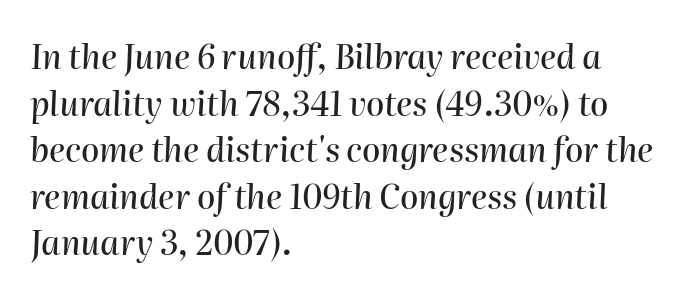
{"italic": "yes", "lean": "right", "slant_degrees": 2, "width": "normal", "stroke_contrast": "high", "x_height": "medium", "monospaced": "no", "underline": "no", "align": "left", "line_spacing": "normal", "line_spacing_ratio": 1.41, "letter_spacing": "normal", "letter_spacing_em": 0.0, "glyph_px": 33}
